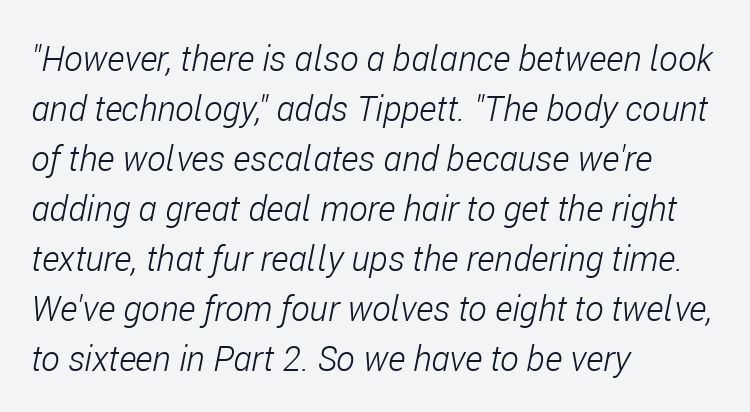
Observe the lean: these are italic letterforms. Unbolded letterforms with no extra heft. The passage shown is typed in a proportional face where columns would drift. In terms of letterspacing, this is plain default setting.
